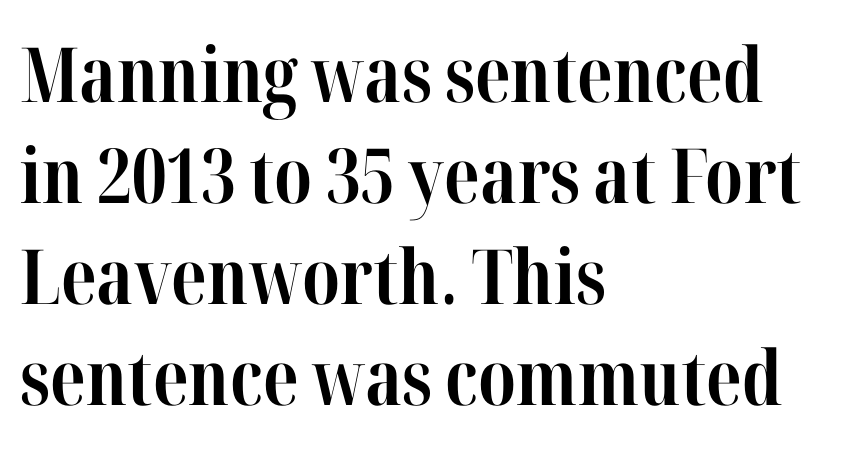
Left-aligned paragraph, ragged on the right. Evenly set lines give the paragraph a standard silhouette. The typesetting leans heavy: a genuine bold. Spacing verdict: proportional, widths tailored to each character. The type family on display is of the serif kind. Caption: standard tracking, unaltered.
